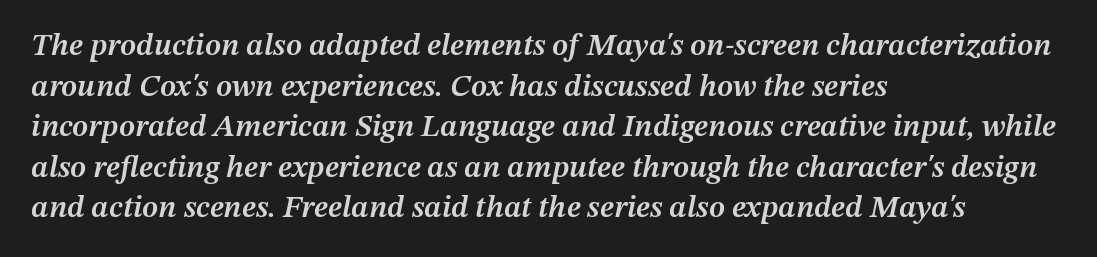
The image shows 31 px semibold type, italic (leaning right); set left-aligned, normal line spacing (1.31x), normal letter spacing, not underlined; medium stroke contrast and a medium x-height.
